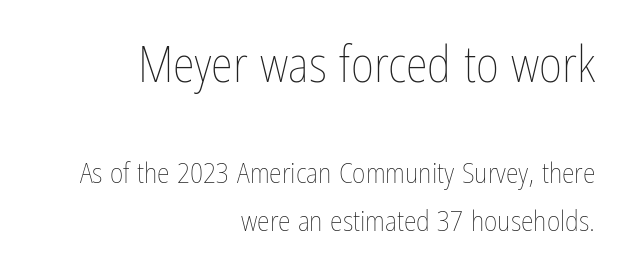
{"italic": "no", "bold": "no", "weight": "thin", "width": "condensed", "stroke_contrast": "low", "x_height": "medium", "monospaced": "no", "underline": "no", "align": "right", "line_spacing": "normal", "line_spacing_ratio": 1.64, "letter_spacing": "normal", "letter_spacing_em": 0.0, "larger_block": "first", "size_ratio": 1.72, "glyph_px": 50}
